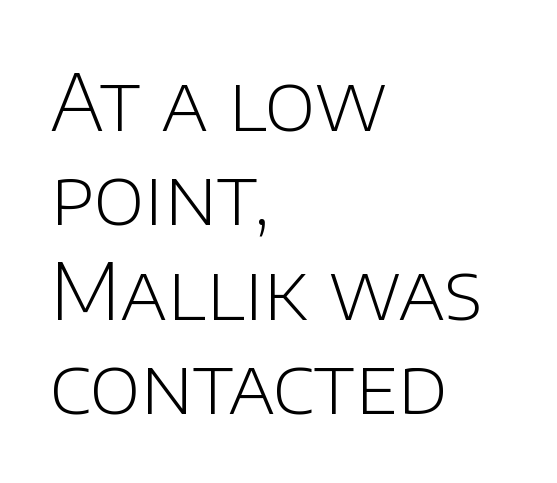
If you drew a ruler down the left edge, every line would touch it. The specimen reads as upright at a glance. The face used here is proportionally spaced, like ordinary book or web type. This is not heavy type; no bold has been used. Each row of text sits above clean, open space. Inter-character spacing is left at the font's built-in metrics.
